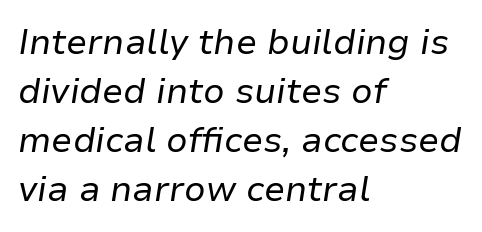
Q: Is the text bold? A: No.
Q: Is the text italic (slanted)? A: Yes, it leans right by about 9 degrees.
Q: Is the text underlined? A: No.
Q: How is the paragraph aligned? A: Left-aligned.
Q: Is the spacing between letters normal or unusually wide? A: Normal.
Q: Is the spacing between lines tight, normal or loose? A: Normal.
Q: Width (condensed, normal, or wide)? A: Normal.
Q: Stroke contrast? A: Low.
Q: x-height? A: Medium.
Q: Monospaced? A: No.
